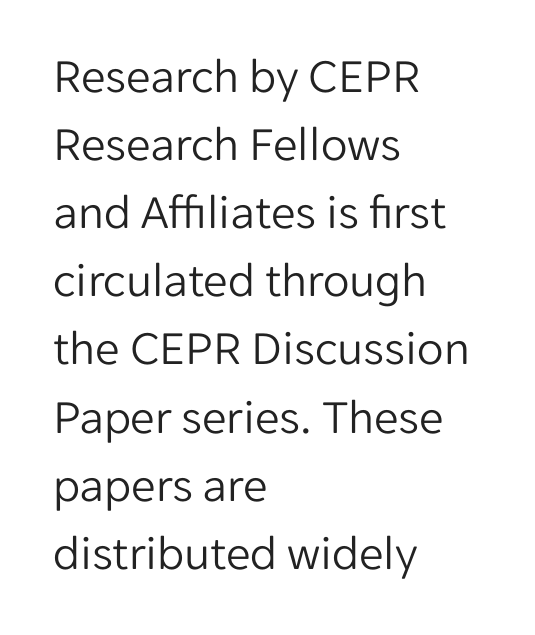
The passage shown has conventional tracking throughout. Note: no serifs on the glyphs. The baseline area is clear. The lettering holds an erect, upright posture throughout. The font is comparable to plain body text, perhaps lighter. Leftover space on each line is placed entirely after the last word.
